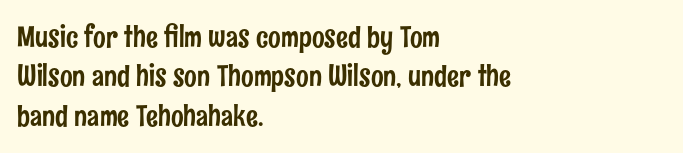
The image shows 30 px condensed sans-serif type, upright; set left-aligned, normal line spacing (1.31x), normal letter spacing, not underlined; low stroke contrast and a medium x-height.
